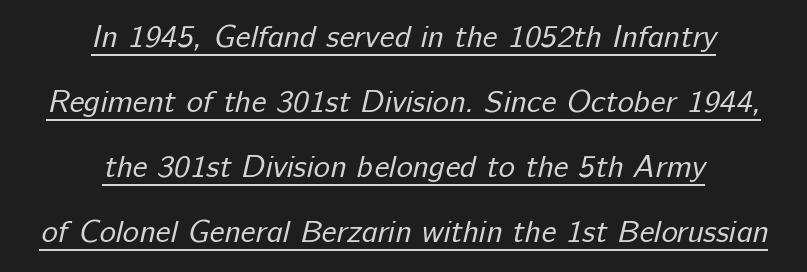
The lettering is marked with a stroke running underneath it. You could call the tracking neutral — neither tight nor loose. What's the leading like? Stretched, with rows far apart. Heft: none added — not bold. The letters carry no serifs — their stems end cleanly without finishing strokes. These lines are rendered in a variable-pitch font.
